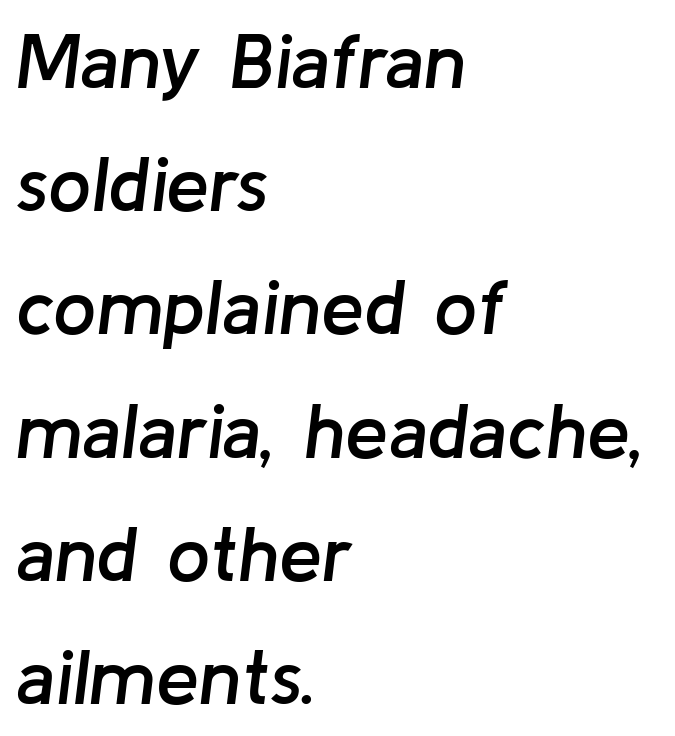
{"italic": "yes", "lean": "right", "slant_degrees": 8, "bold": "semi", "weight": "semibold", "width": "normal", "stroke_contrast": "low", "x_height": "medium", "monospaced": "no", "underline": "no", "align": "left", "line_spacing": "normal", "line_spacing_ratio": 1.6, "letter_spacing": "normal", "letter_spacing_em": 0.0, "glyph_px": 77}
